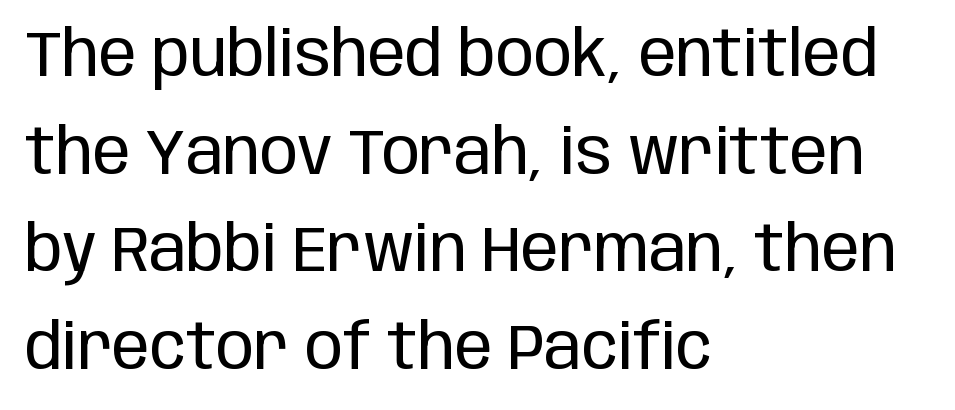
The image shows 63 px regular-weight, condensed sans-serif type, upright; set left-aligned, normal line spacing (1.55x), normal letter spacing, not underlined; low stroke contrast and a large x-height.
